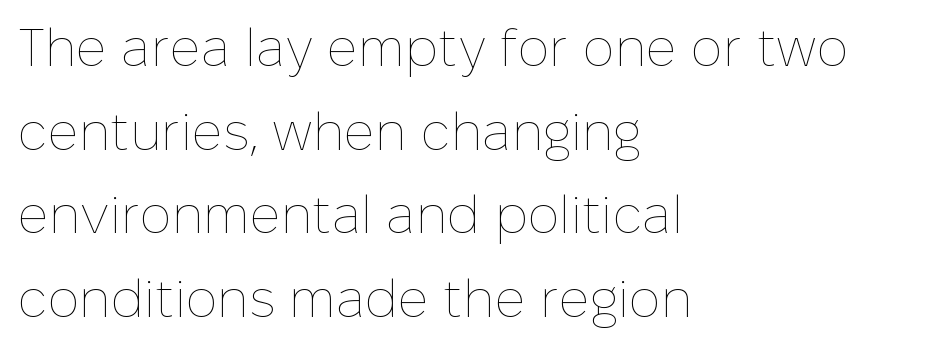
Beneath every word, the page is bare. Proportional: the letters do not fall into vertical columns. Style check: upright. Students, note that the glyphs here touch the page at normal intervals.
